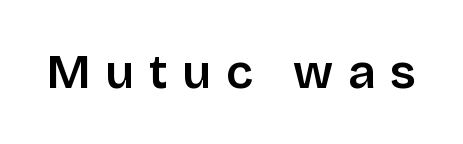
Character widths vary here, with narrow letters taking less room than wide ones. Notice how the stems are strictly vertical — no italics here. The words here are not underlined. Type style note: lacks serifs. Look at the stroke-to-counter ratio: somewhat heavy, a semibold.
